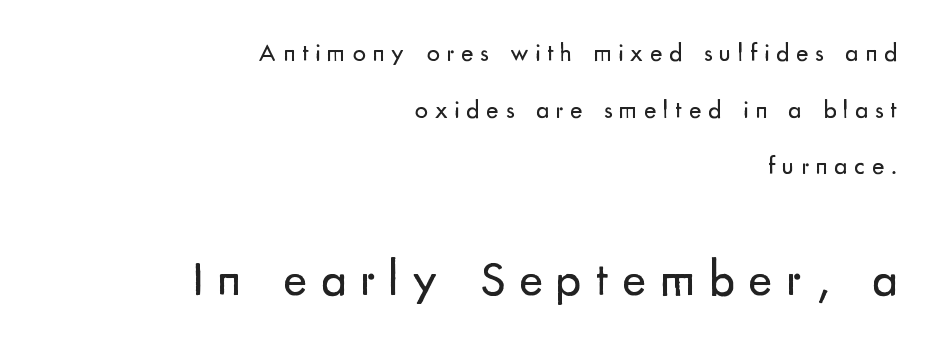
The following chunk of copy outweighs the initial chunk in type size. The passage shown is typed in a proportional face where columns would drift. What kind of face is this? One without serifs — a sans. This rendering uses right alignment, leaving the left contour irregular.
